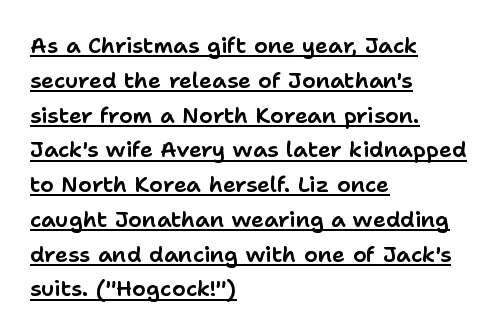
The rows are spaced the way most documents space them. Letter spacing: default. One-word summary of the alignment: left. The axis of the letterforms is exactly vertical. The specimen includes a rule beneath the text block's lines.
